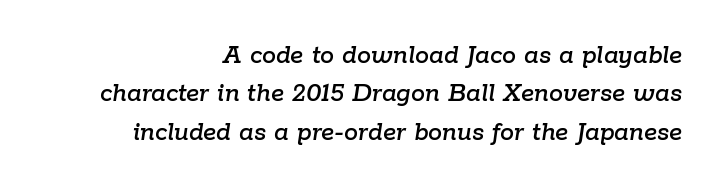
{"italic": "yes", "lean": "right", "slant_degrees": 9, "width": "normal", "stroke_contrast": "low", "x_height": "medium", "monospaced": "no", "underline": "no", "align": "right", "line_spacing": "normal", "line_spacing_ratio": 1.37, "letter_spacing": "normal", "letter_spacing_em": 0.0, "glyph_px": 28}
